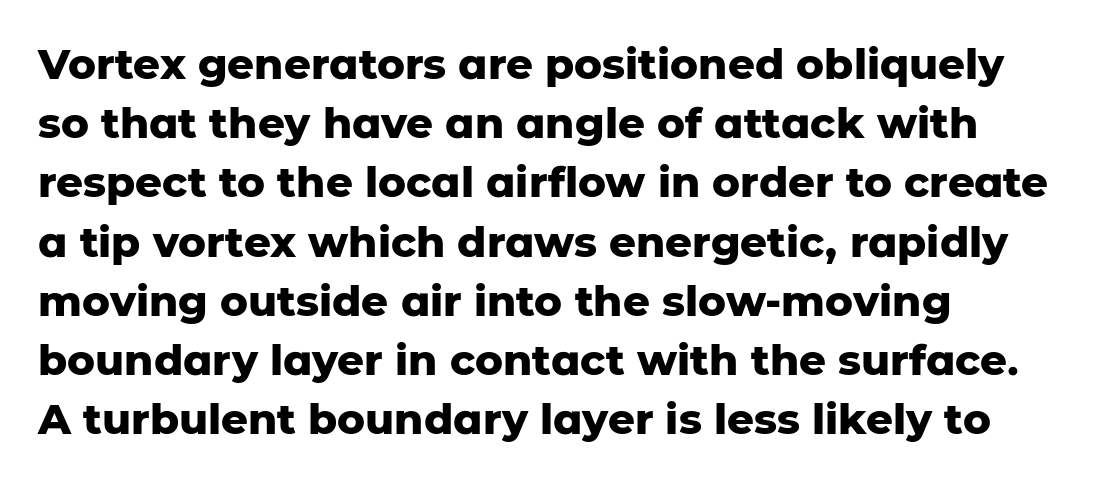
The image shows 42 px heavy sans-serif type, upright; set left-aligned, normal line spacing (1.41x), normal letter spacing, not underlined; low stroke contrast and a medium x-height.
